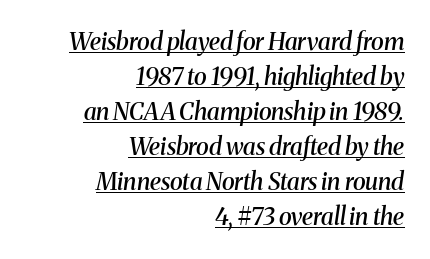
The image shows 24 px text type, italic (leaning right); set right-aligned, normal line spacing (1.46x), normal letter spacing, underlined.
